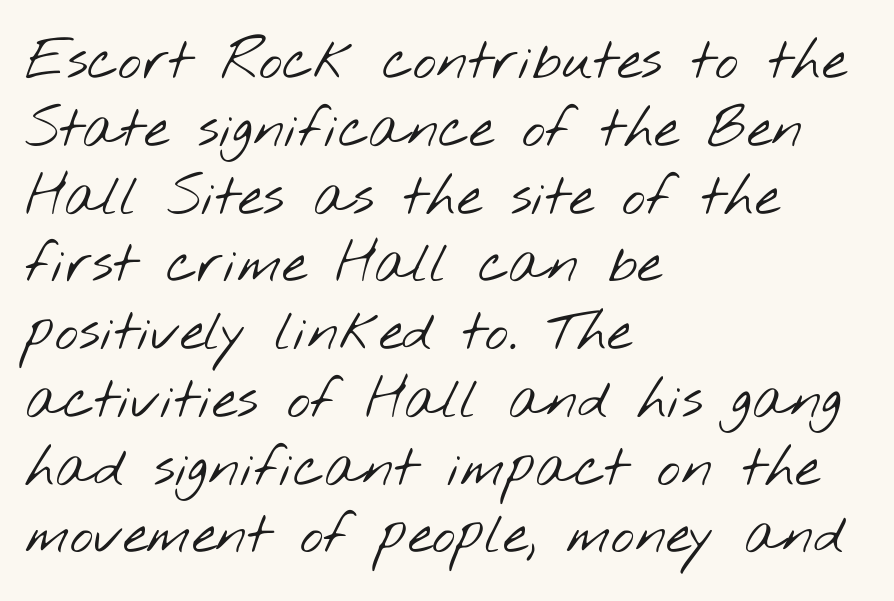
Letters rest on an invisible, unmarked baseline. The font family rendered here belongs to the sans-serif group. Proportional: the letters do not fall into vertical columns. The text block is weighted toward the left margin, trailing off unevenly rightward. The passage shown has conventional tracking throughout. The weight tops out at a normal text grade.
